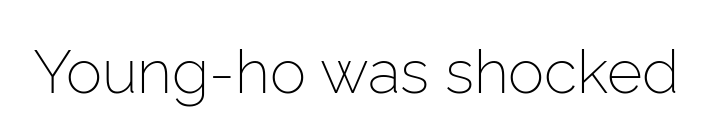
{"serif": "no", "italic": "no", "bold": "no", "weight": "light", "width": "normal", "stroke_contrast": "low", "x_height": "medium", "monospaced": "no", "underline": "no", "letter_spacing": "normal", "letter_spacing_em": 0.0, "glyph_px": 61}
